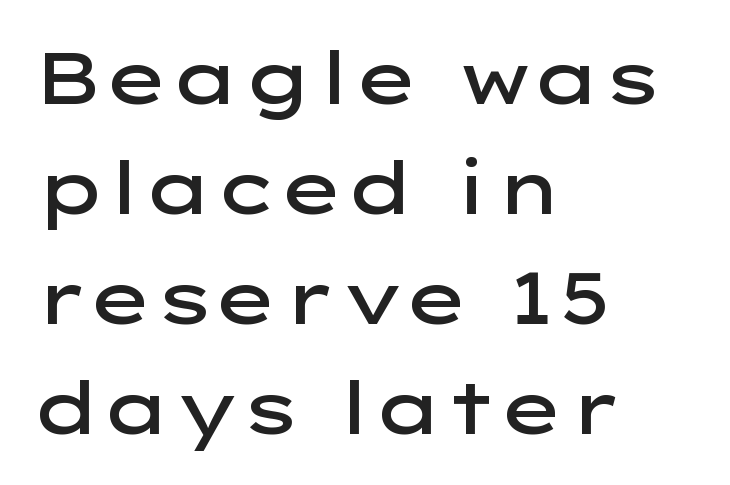
The image shows 72 px semibold, wide sans-serif type, upright; set left-aligned, normal line spacing (1.53x), normal letter spacing, not underlined; low stroke contrast and a medium x-height.
